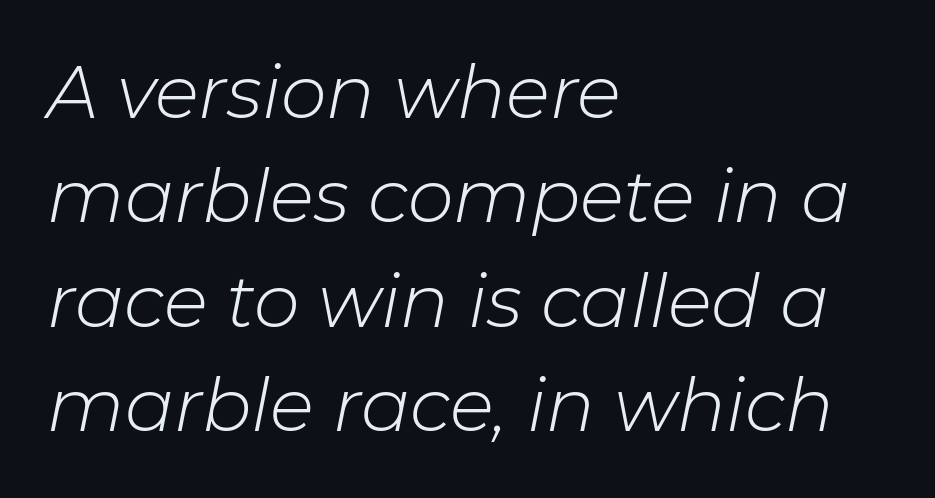
Proportional: the letters do not fall into vertical columns. The font's italic variant was chosen for this text. Each line starts at the same left margin while the right side varies. Is this a heavy cut? Hardly; it is regular or lighter. One glance says typical: line gaps are just what's usual.
